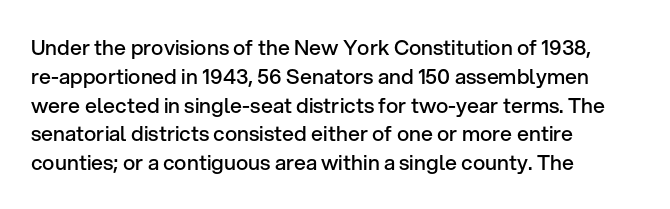
The image shows 21 px text type, upright; set left-aligned, normal line spacing (1.37x), normal letter spacing, not underlined.
